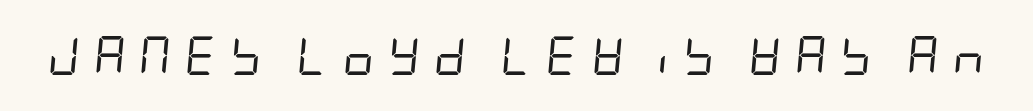
Slanted lettering throughout. Rule under the text: the space is simply empty. Tracking here is generous; glyphs stand well apart from one another. The typesetting does not lean heavy: it is not bold.
